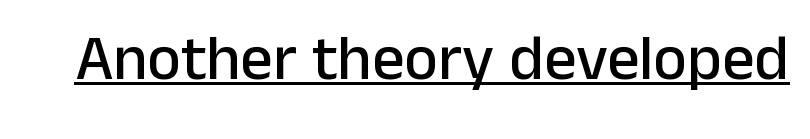
{"serif": "no", "italic": "no", "width": "normal", "stroke_contrast": "low", "x_height": "medium", "monospaced": "no", "underline": "yes", "letter_spacing": "normal", "letter_spacing_em": 0.0, "glyph_px": 64}
